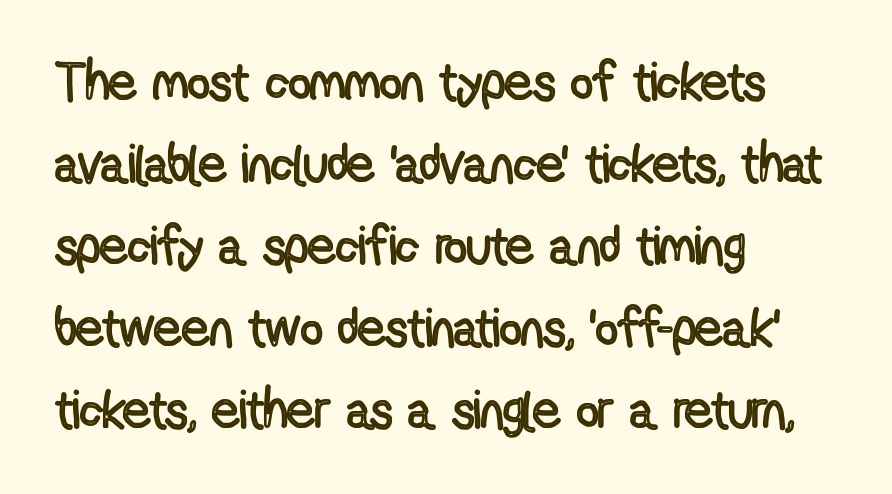
Q: Is the text italic (slanted)? A: No, it is upright.
Q: Is the text underlined? A: No.
Q: How is the paragraph aligned? A: Left-aligned.
Q: Is the spacing between letters normal or unusually wide? A: Normal.
Q: Is the spacing between lines tight, normal or loose? A: Normal.
Q: Width (condensed, normal, or wide)? A: Condensed.
Q: x-height? A: Medium.
Q: Monospaced? A: No.
